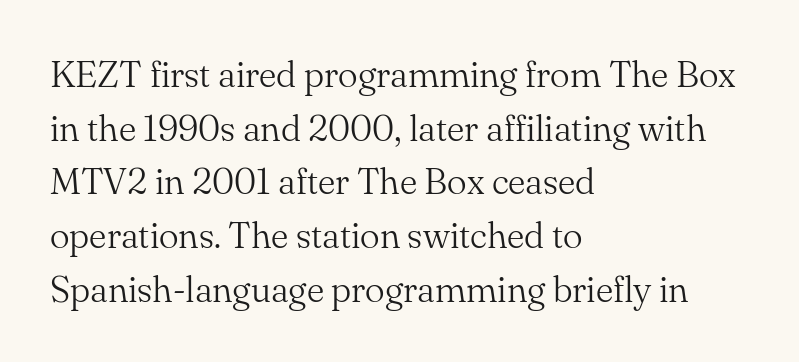
The image shows 37 px light serif type, upright; set left-aligned, normal line spacing (1.45x), normal letter spacing, not underlined; medium stroke contrast and a small x-height.
